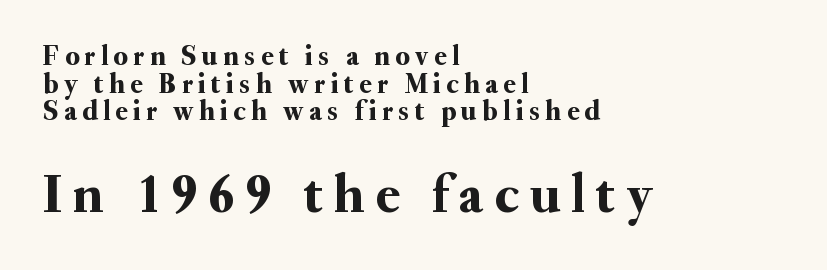
Q: Is the text italic (slanted)? A: No, it is upright.
Q: Is the typeface a serif or a sans-serif typeface? A: Serif.
Q: Is the text underlined? A: No.
Q: How is the paragraph aligned? A: Left-aligned.
Q: Is the spacing between letters normal or unusually wide? A: Unusually wide.
Q: Is the spacing between lines tight, normal or loose? A: Tight.
Q: Which block of text is set in a larger size, the first (top) or the second (bottom)? A: The second (bottom) one.
Q: Width (condensed, normal, or wide)? A: Normal.
Q: Stroke contrast? A: Medium.
Q: x-height? A: Small.
Q: Monospaced? A: No.
